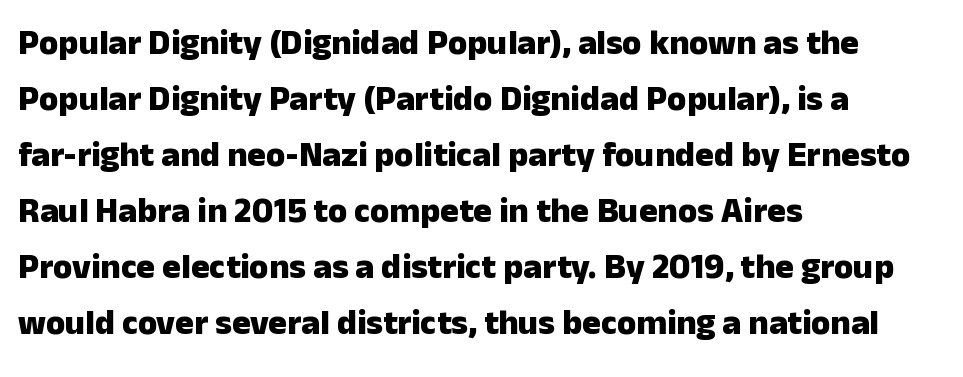
Q: Is the text bold? A: Yes.
Q: Is the text italic (slanted)? A: No, it is upright.
Q: Is the typeface a serif or a sans-serif typeface? A: Sans-serif.
Q: Is the text underlined? A: No.
Q: How is the paragraph aligned? A: Left-aligned.
Q: Is the spacing between letters normal or unusually wide? A: Normal.
Q: Is the spacing between lines tight, normal or loose? A: Normal.
Q: Width (condensed, normal, or wide)? A: Normal.
Q: Stroke contrast? A: Low.
Q: x-height? A: Medium.
Q: Monospaced? A: No.
